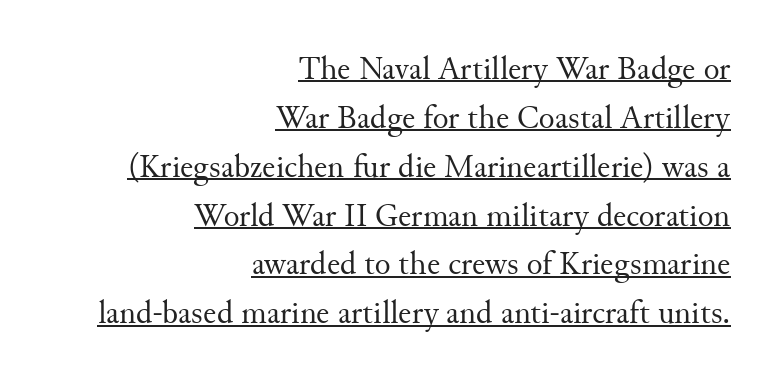
{"serif": "yes", "italic": "no", "bold": "no", "weight": "regular", "width": "normal", "stroke_contrast": "medium", "x_height": "small", "monospaced": "no", "underline": "yes", "align": "right", "line_spacing": "normal", "line_spacing_ratio": 1.48, "letter_spacing": "normal", "letter_spacing_em": 0.0, "glyph_px": 33}
